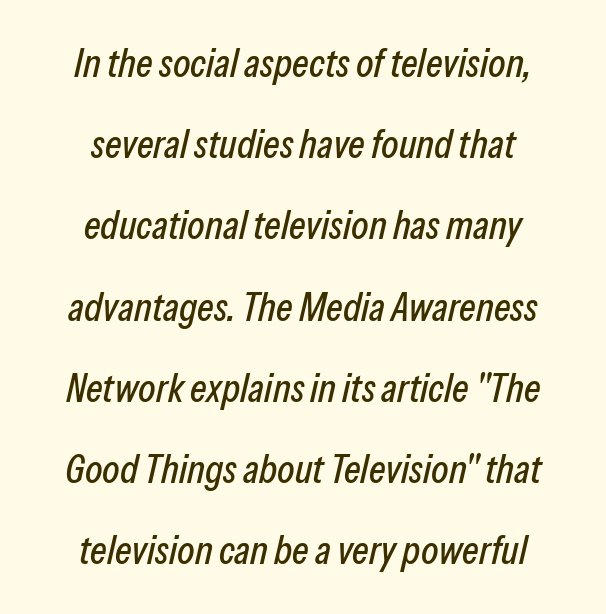
The image shows 40 px condensed type, italic (leaning right); set centered, loose line spacing (2.03x), normal letter spacing, not underlined; low stroke contrast and a medium x-height.
